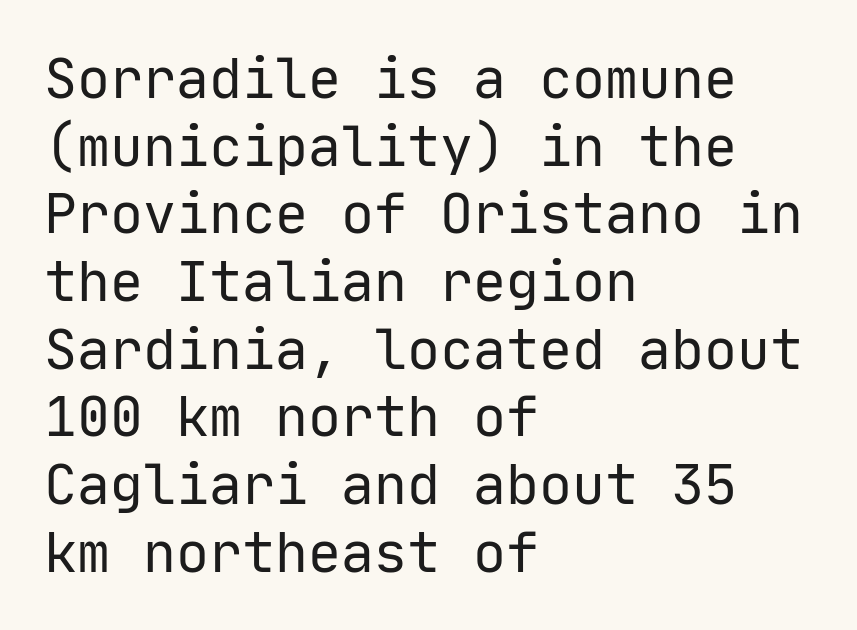
{"serif": "no", "italic": "no", "bold": "no", "weight": "regular", "width": "normal", "stroke_contrast": "low", "x_height": "medium", "monospaced": "yes", "underline": "no", "align": "left", "line_spacing_ratio": 1.23, "letter_spacing": "normal", "letter_spacing_em": 0.0, "glyph_px": 55}
